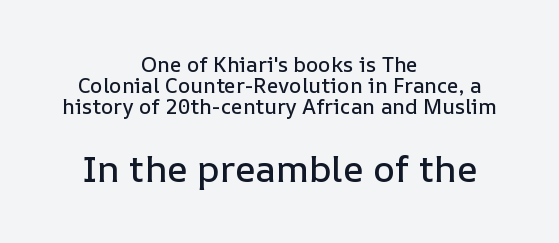
Size hierarchy here favors the trailing block over the leading one. Baseline-to-baseline distance is barely more than the letter height. This is the regular roman posture of the typeface. Looks like regular typesetting: each glyph gets only the width it needs.
